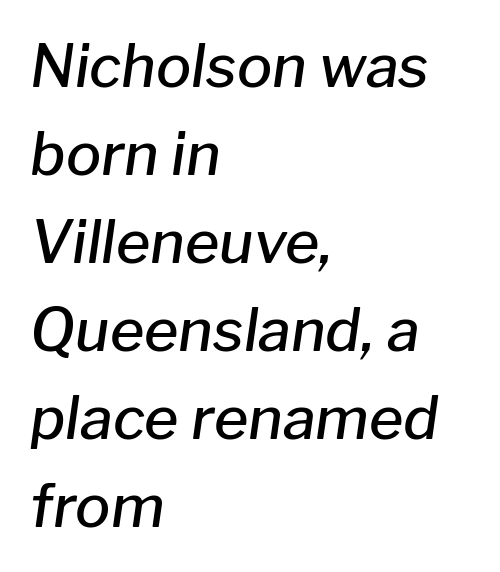
{"italic": "yes", "lean": "right", "slant_degrees": 8, "bold": "semi", "weight": "semibold", "width": "normal", "stroke_contrast": "low", "x_height": "medium", "monospaced": "no", "underline": "no", "align": "left", "line_spacing": "normal", "line_spacing_ratio": 1.49, "letter_spacing": "normal", "letter_spacing_em": 0.0, "glyph_px": 59}
